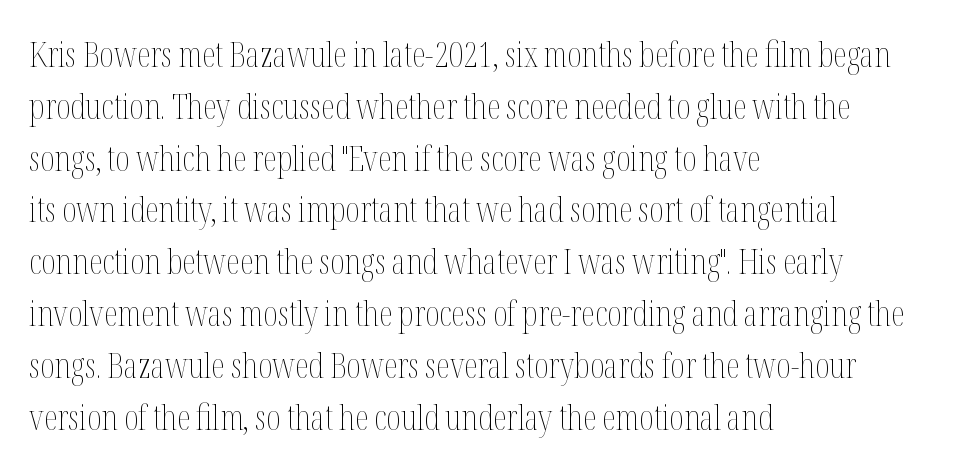
The gaps between neighbouring characters are ordinary and unremarkable. If you drew a line through each stem, it would be perfectly vertical. The foot of each line stays bare and open. Stem width sits at or under what a default text font uses. The typesetter chose a ragged-right arrangement here. In terms of leading, this rendering sits right in the middle.
